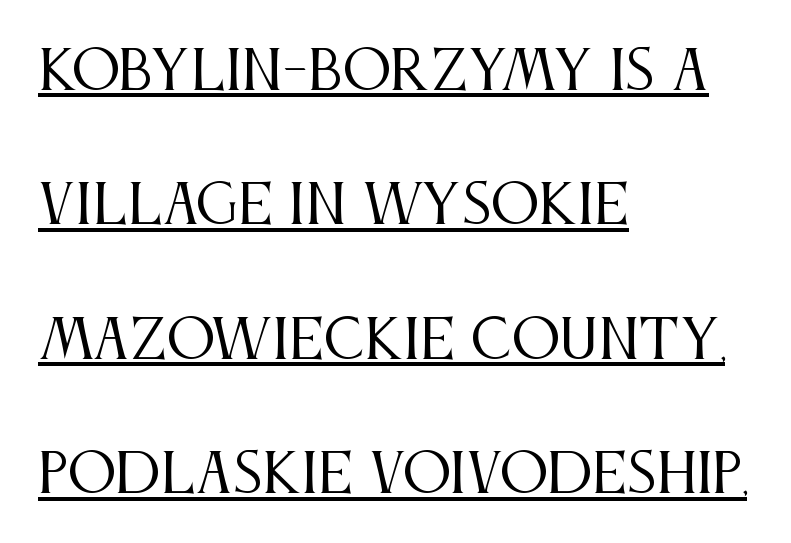
{"serif": "yes", "italic": "no", "bold": "no", "weight": "regular", "width": "condensed", "stroke_contrast": "medium", "x_height": "large", "monospaced": "no", "underline": "yes", "align": "left", "line_spacing": "loose", "line_spacing_ratio": 2.49, "letter_spacing": "normal", "letter_spacing_em": 0.0, "glyph_px": 54}
